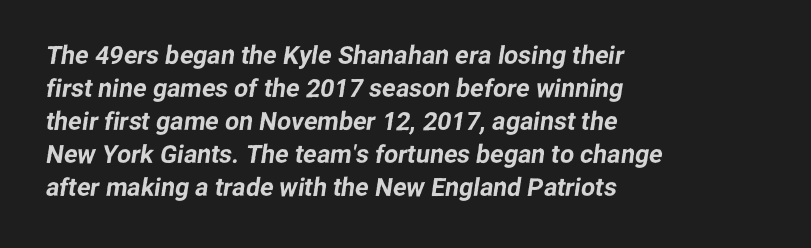
Q: Is the text underlined? A: No.
Q: How is the paragraph aligned? A: Left-aligned.
Q: Is the spacing between letters normal or unusually wide? A: Normal.
Q: Is the spacing between lines tight, normal or loose? A: Normal.
